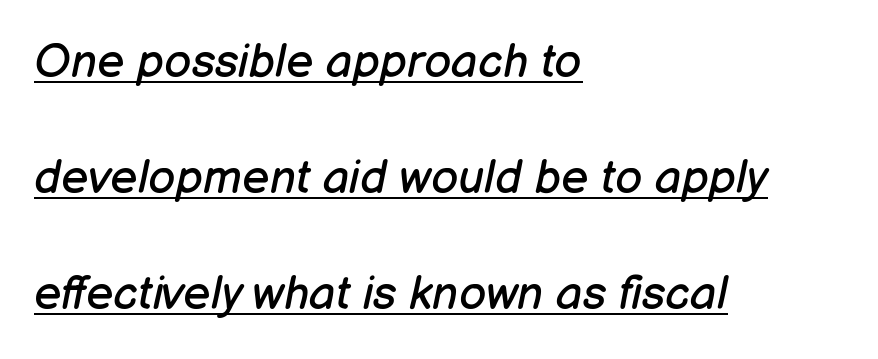
Q: Is the text bold? A: No.
Q: Is the text italic (slanted)? A: Yes, it leans right by about 12 degrees.
Q: Is the text underlined? A: Yes.
Q: How is the paragraph aligned? A: Left-aligned.
Q: Is the spacing between letters normal or unusually wide? A: Normal.
Q: Is the spacing between lines tight, normal or loose? A: Loose.
Q: Width (condensed, normal, or wide)? A: Normal.
Q: Stroke contrast? A: Low.
Q: x-height? A: Medium.
Q: Monospaced? A: No.
